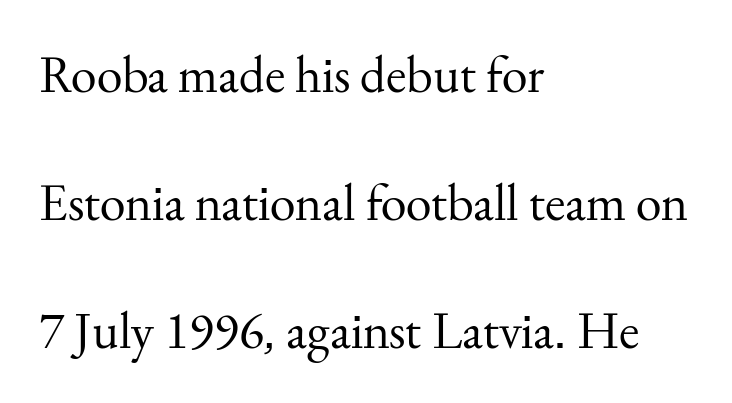
Q: Is the text bold? A: No.
Q: Is the text italic (slanted)? A: No, it is upright.
Q: Is the typeface a serif or a sans-serif typeface? A: Serif.
Q: Is the text underlined? A: No.
Q: How is the paragraph aligned? A: Left-aligned.
Q: Is the spacing between letters normal or unusually wide? A: Normal.
Q: Is the spacing between lines tight, normal or loose? A: Loose.
Q: Width (condensed, normal, or wide)? A: Normal.
Q: Stroke contrast? A: Medium.
Q: x-height? A: Small.
Q: Monospaced? A: No.
